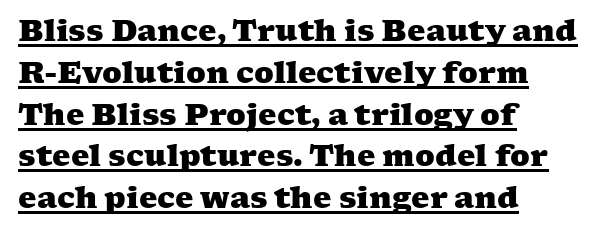
Typeset ragged right — the left edge is the straight one. A full-strength bold gives these letters their thick strokes. This is underlined copy, the kind a proofreader might mark for attention. Does the leading feel generous? No, just average. A typesetter would call this proportional, since set widths differ per character.
